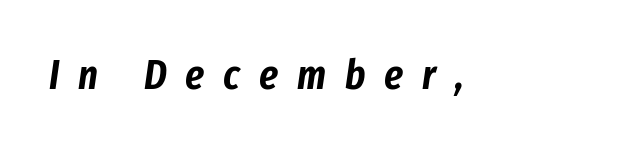
Q: Is the text italic (slanted)? A: Yes, it leans right by about 8 degrees.
Q: Is the text underlined? A: No.
Q: Is the spacing between letters normal or unusually wide? A: Unusually wide.
Q: Width (condensed, normal, or wide)? A: Condensed.
Q: Stroke contrast? A: Low.
Q: x-height? A: Medium.
Q: Monospaced? A: No.
